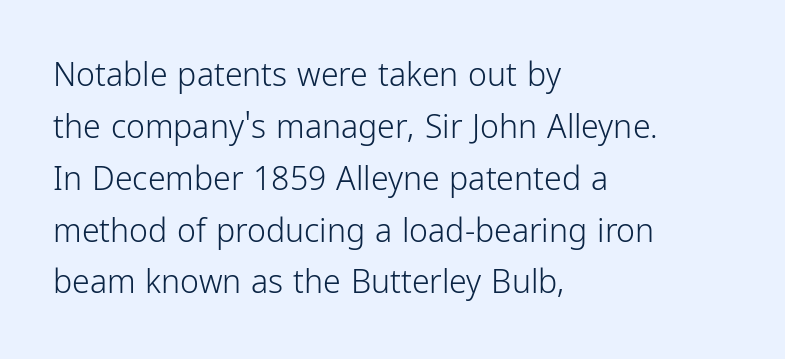
Note the varied advance widths — an 'i' is clearly narrower than an 'm'. A sans-serif font was chosen for this passage. Observe the ordinary spacing: letters are neighbours, not strangers. This is not heavy type; no bold has been used. Typeset ragged right — the left edge is the straight one.
